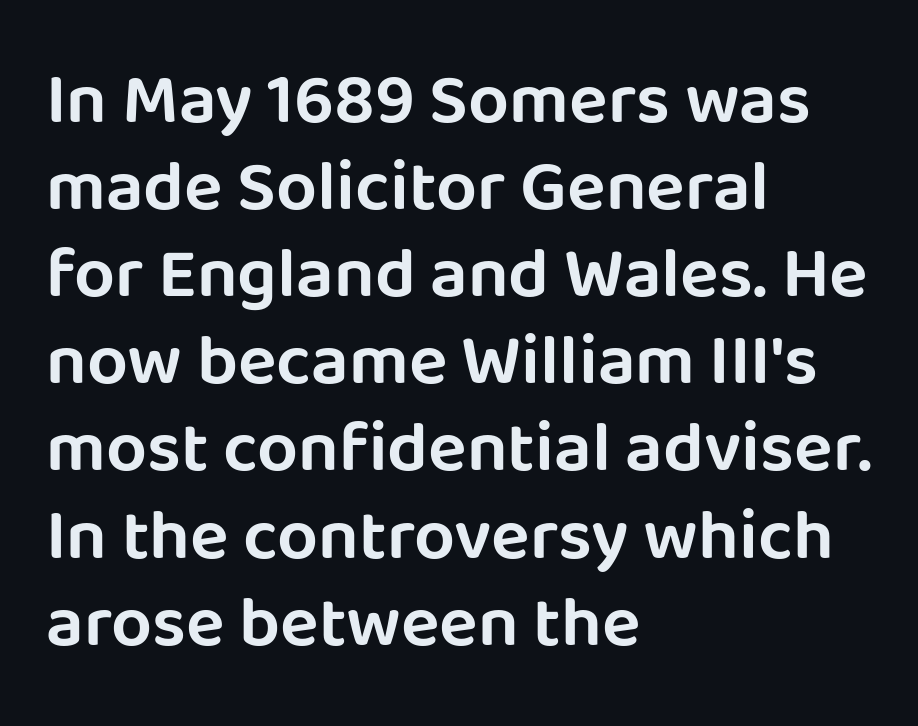
You can tell it's not italic because the verticals are truly vertical. This rendering leaves character spacing at its baseline value. The text was rendered using a sans face with plain stroke endings. The ragged edge is on the right, which tells us the setting is flush left. The baseline area is clear.
